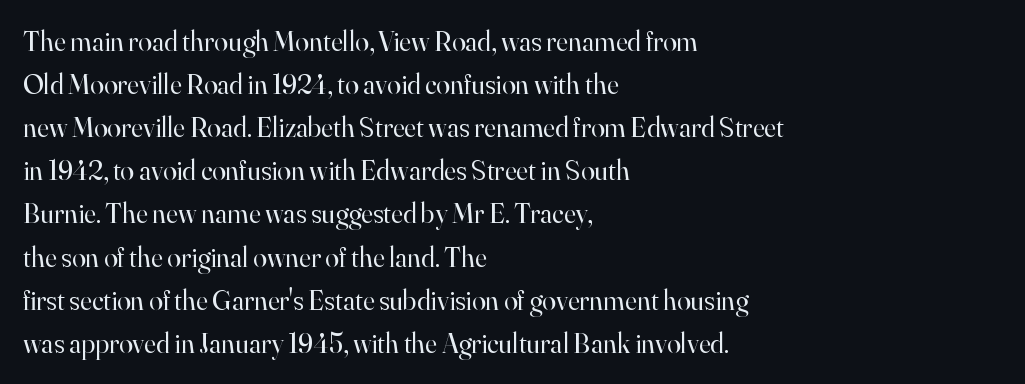
Q: Is the text bold? A: No.
Q: Is the text italic (slanted)? A: No, it is upright.
Q: Is the typeface a serif or a sans-serif typeface? A: Serif.
Q: Is the text underlined? A: No.
Q: How is the paragraph aligned? A: Left-aligned.
Q: Is the spacing between letters normal or unusually wide? A: Normal.
Q: Is the spacing between lines tight, normal or loose? A: Normal.
Q: Width (condensed, normal, or wide)? A: Normal.
Q: Stroke contrast? A: High.
Q: x-height? A: Small.
Q: Monospaced? A: No.
